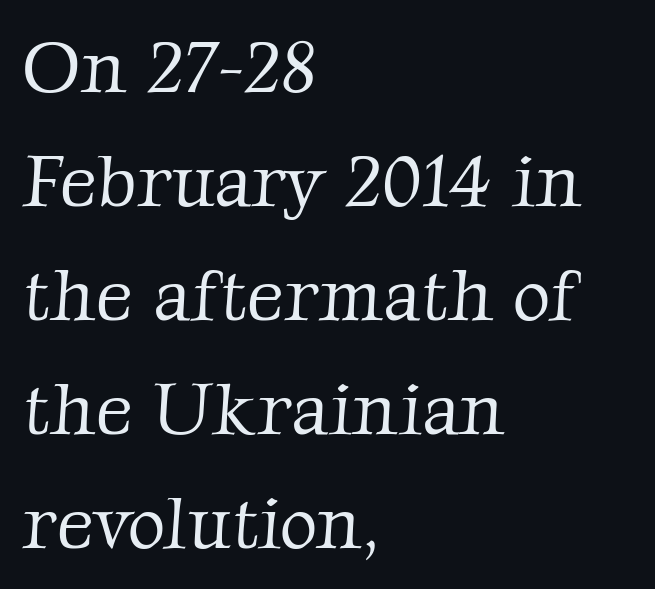
{"serif": "yes", "bold": "no", "weight": "light", "width": "normal", "stroke_contrast": "low", "x_height": "medium", "monospaced": "no", "underline": "no", "align": "left", "line_spacing": "normal", "line_spacing_ratio": 1.56, "letter_spacing": "normal", "letter_spacing_em": 0.0, "glyph_px": 73}
